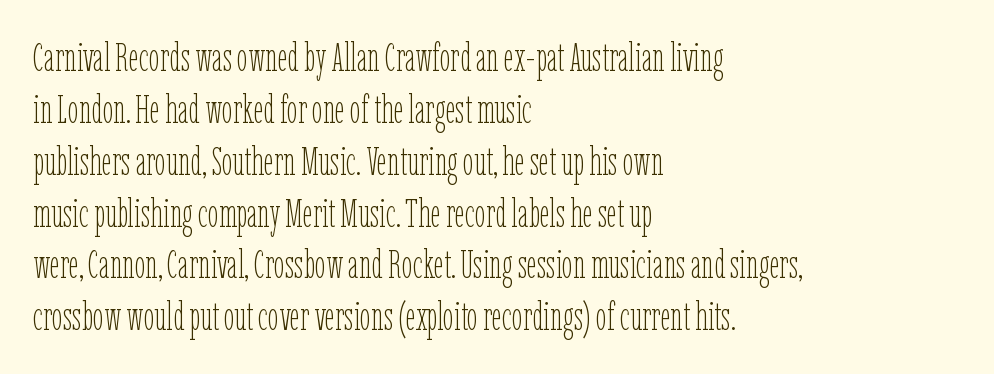
The image shows 39 px thin, condensed type, upright; set left-aligned, normal line spacing (1.33x), normal letter spacing, not underlined; low stroke contrast and a medium x-height.
